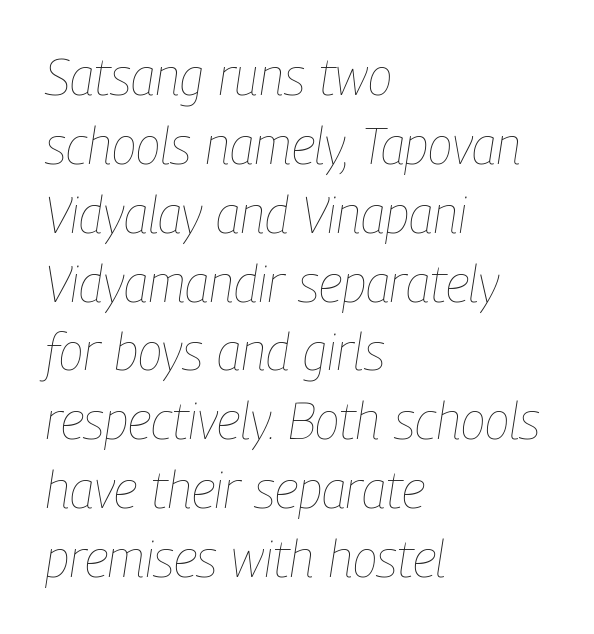
The image shows 51 px thin, condensed type, italic (leaning right); set left-aligned, normal line spacing (1.35x), normal letter spacing, not underlined; low stroke contrast and a medium x-height.
